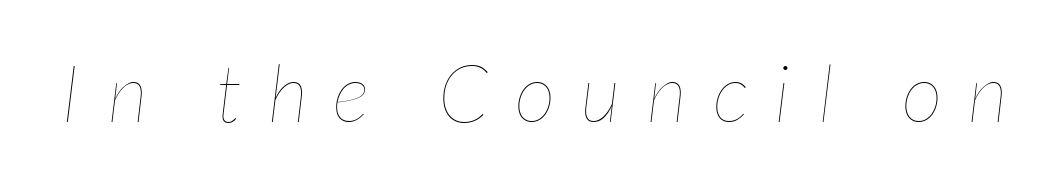
Q: Is the text bold? A: No.
Q: Is the text italic (slanted)? A: Yes, it leans right by about 7 degrees.
Q: Is the text underlined? A: No.
Q: Is the spacing between letters normal or unusually wide? A: Unusually wide.
Q: Width (condensed, normal, or wide)? A: Condensed.
Q: Stroke contrast? A: Low.
Q: x-height? A: Medium.
Q: Monospaced? A: No.
